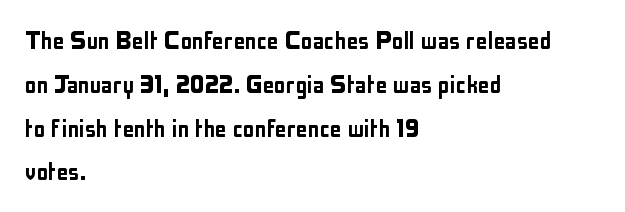
Upright lettering throughout. Letterform terminals end flat and unadorned throughout the passage. Inter-character spacing is left at the font's built-in metrics. Compared with typical paragraphs, the rows here are spaced about the same.
